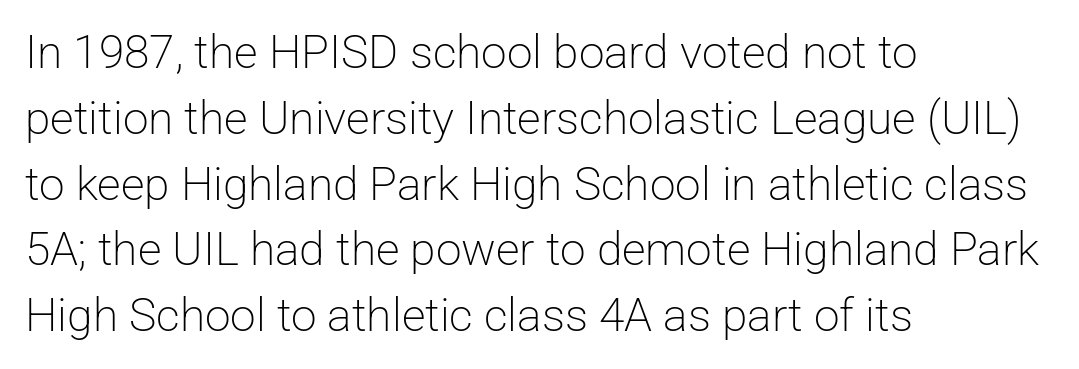
The image shows 46 px light sans-serif type, upright; set left-aligned, normal line spacing (1.43x), normal letter spacing, not underlined; low stroke contrast and a medium x-height.
